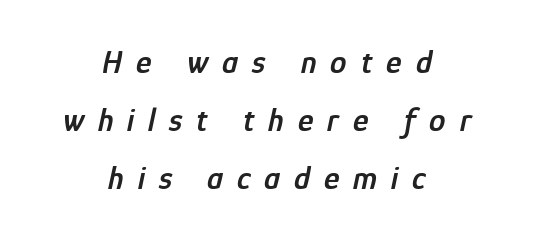
Would a proofreader flag this as italicized? Yes. Rule under the text: the space is simply empty. A semibold gives these letters moderate extra thickness, short of bold. Is this a fixed-width face? No — the glyphs have proportional, varying widths. A student would call this center alignment; a typographer would say set centered.
